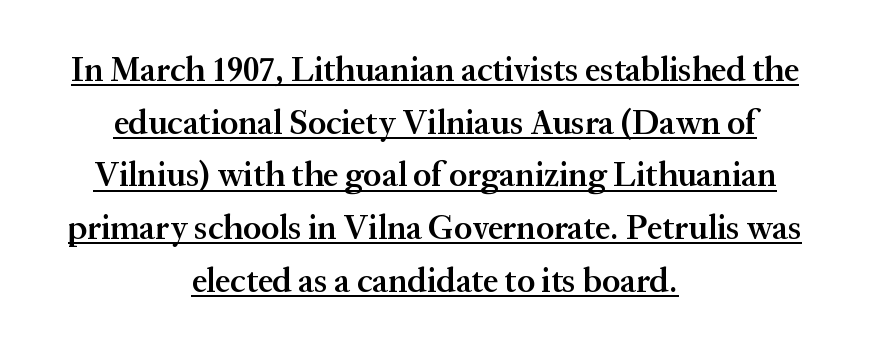
Where is the straight margin? There isn't one; the lines are centered. Check the space under the baseline: a stroke is drawn there. What weight is shown? A semibold, between regular and bold. Serifs: yes, visible at the terminals of the letterforms.
